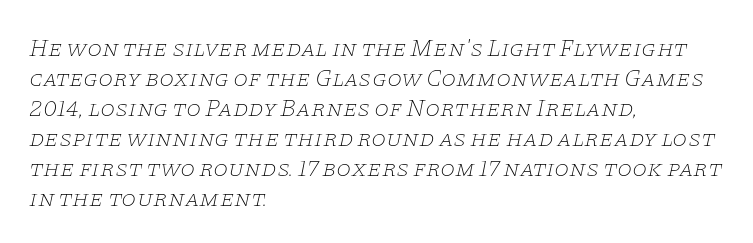
{"italic": "yes", "lean": "right", "slant_degrees": 11, "bold": "no", "underline": "no", "align": "left", "line_spacing": "normal", "line_spacing_ratio": 1.25, "letter_spacing": "normal", "letter_spacing_em": 0.0, "glyph_px": 24}
